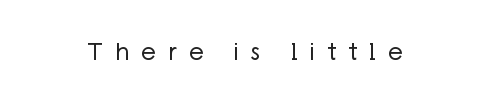
{"italic": "no", "bold": "no", "underline": "no", "letter_spacing": "wide", "letter_spacing_em": 0.5, "glyph_px": 24}
